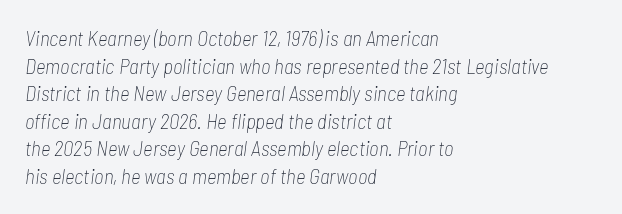
{"italic": "yes", "lean": "right", "slant_degrees": 7, "bold": "no", "underline": "no", "align": "left", "line_spacing": "normal", "line_spacing_ratio": 1.31, "letter_spacing": "normal", "letter_spacing_em": 0.0, "glyph_px": 21}
